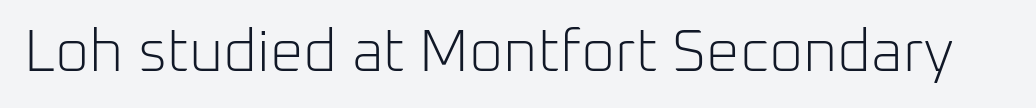
Q: Is the text bold? A: No.
Q: Is the text italic (slanted)? A: No, it is upright.
Q: Is the typeface a serif or a sans-serif typeface? A: Sans-serif.
Q: Is the text underlined? A: No.
Q: Is the spacing between letters normal or unusually wide? A: Normal.
Q: Width (condensed, normal, or wide)? A: Normal.
Q: Stroke contrast? A: Low.
Q: x-height? A: Medium.
Q: Monospaced? A: No.
